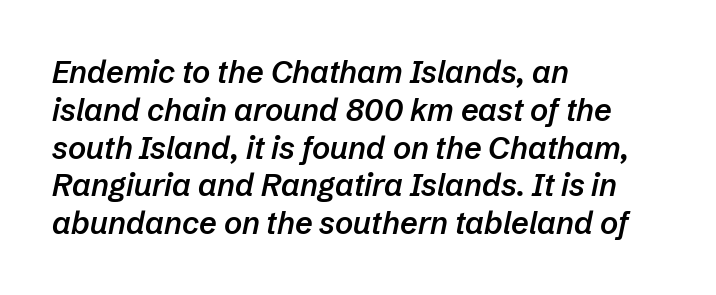
Q: Is the text bold? A: Semi-bold.
Q: Is the text italic (slanted)? A: Yes, it leans right by about 12 degrees.
Q: Is the text underlined? A: No.
Q: How is the paragraph aligned? A: Left-aligned.
Q: Is the spacing between letters normal or unusually wide? A: Normal.
Q: Width (condensed, normal, or wide)? A: Normal.
Q: Stroke contrast? A: Low.
Q: x-height? A: Medium.
Q: Monospaced? A: No.
